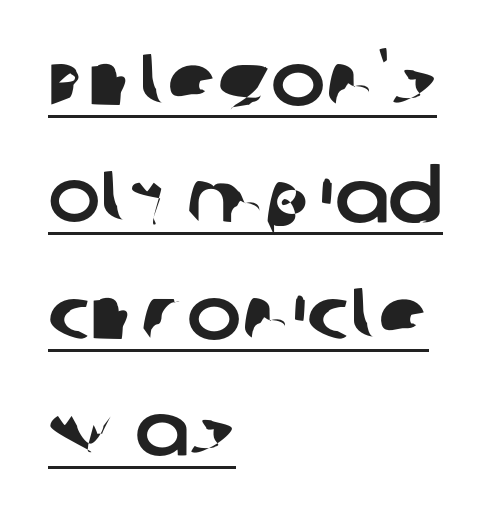
The glyphs are accompanied by a horizontal stroke just below them. This sample uses a sans-serif face. The face used here is proportionally spaced, like ordinary book or web type. Default kerning and tracking; the words read as compact shapes. Where is the straight margin? On the left.
